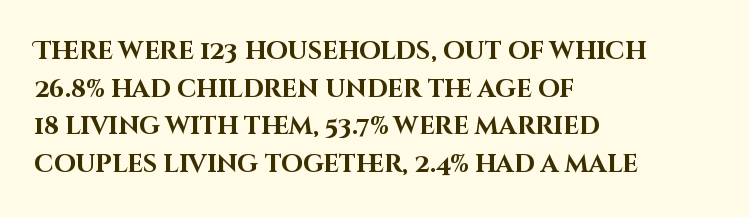
Q: Is the text bold? A: Yes.
Q: Is the text italic (slanted)? A: No, it is upright.
Q: Is the text underlined? A: No.
Q: How is the paragraph aligned? A: Left-aligned.
Q: Is the spacing between letters normal or unusually wide? A: Normal.
Q: Is the spacing between lines tight, normal or loose? A: Normal.
